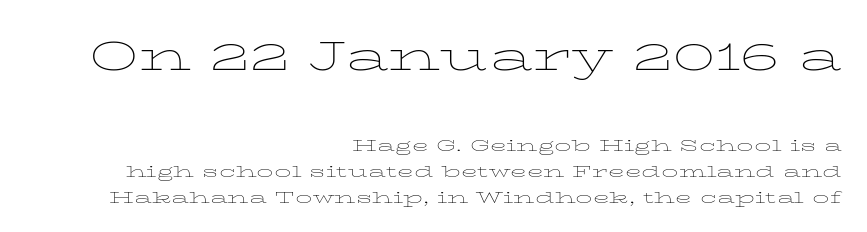
The image shows 54 px thin, wide type, upright; set right-aligned, line spacing 1.18x, normal letter spacing, not underlined; the first (top) block is 2.45x larger; low stroke contrast and a medium x-height.
